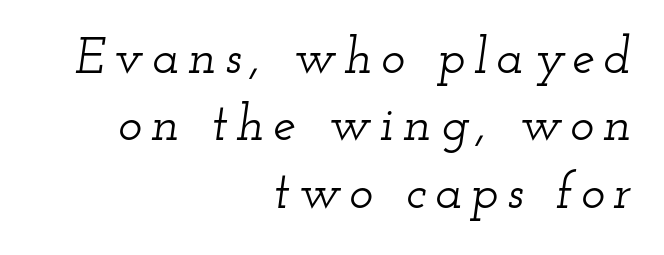
Note: serifs present on the glyphs. Summary of vertical rhythm: regular, with standard interline spacing. In terms of posture, this sample is oblique. Proportional: the letters do not fall into vertical columns.
